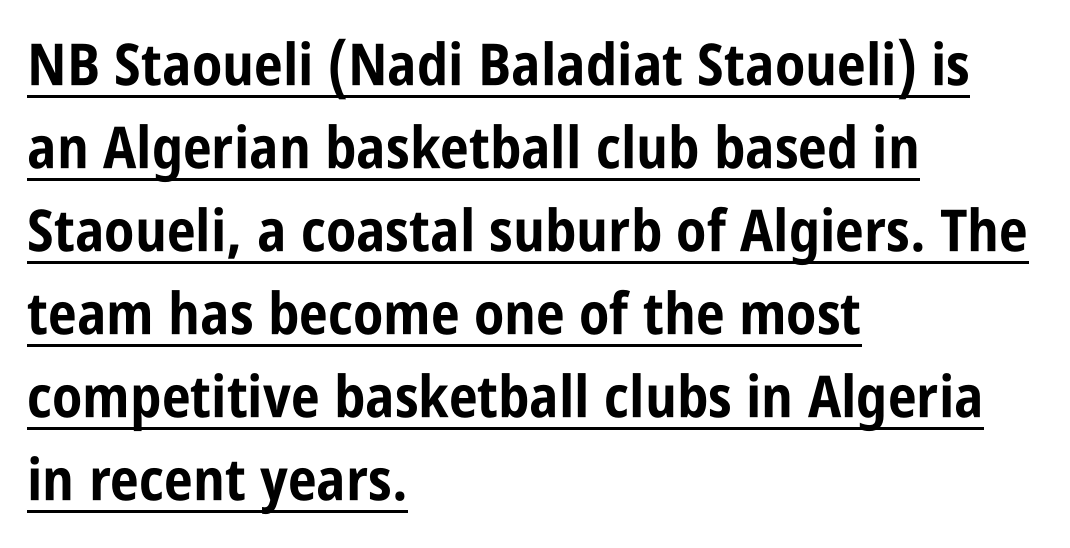
A sans-serif font was chosen for this passage. What stands out about the letter spacing? Nothing — it is the standard amount. Vertical spacing — default. Is this a fixed-width face? No — the glyphs have proportional, varying widths. A typographer would call this underscored text. Every character sits straight up, as roman type does.
